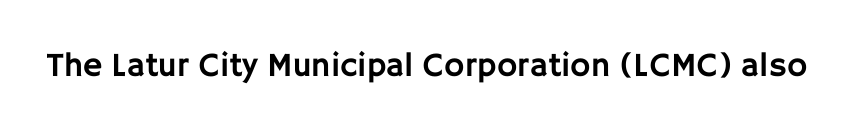
Typographically, this falls in the sans-serif category. Glyph-to-glyph distance matches everyday printed text. Quick note: not italic, upright. The zone under the glyphs is completely vacant.
